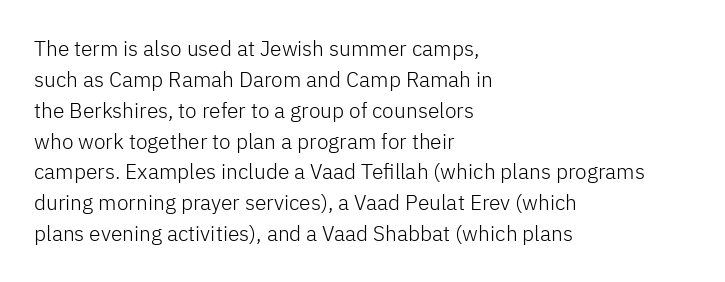
If you drew a line through each stem, it would be perfectly vertical. Leftover space on each line is placed entirely after the last word. The vertical gap from one line to the next is medium. The specimen omits any rule beneath the text block's lines.
